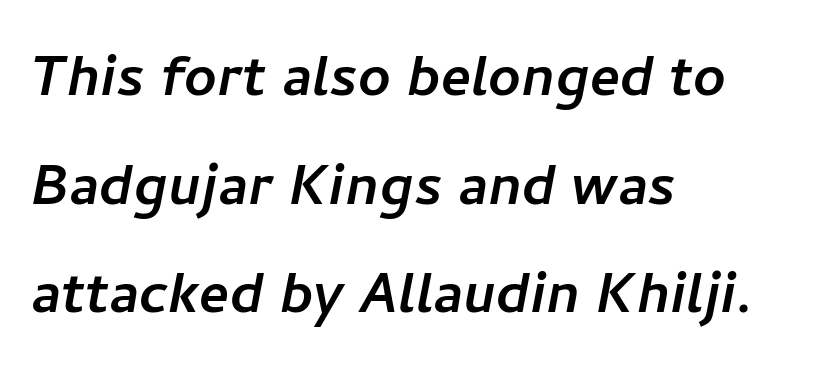
Q: Is the typeface a serif or a sans-serif typeface? A: Sans-serif.
Q: Is the text underlined? A: No.
Q: How is the paragraph aligned? A: Left-aligned.
Q: Is the spacing between letters normal or unusually wide? A: Normal.
Q: Is the spacing between lines tight, normal or loose? A: Normal.
Q: Width (condensed, normal, or wide)? A: Normal.
Q: Stroke contrast? A: Low.
Q: x-height? A: Medium.
Q: Monospaced? A: No.
